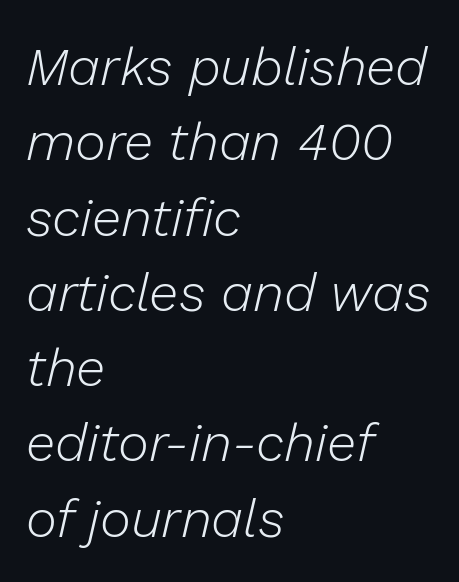
Q: Is the text bold? A: No.
Q: Is the text italic (slanted)? A: Yes, it leans right by about 13 degrees.
Q: Is the text underlined? A: No.
Q: How is the paragraph aligned? A: Left-aligned.
Q: Is the spacing between letters normal or unusually wide? A: Normal.
Q: Is the spacing between lines tight, normal or loose? A: Normal.
Q: Width (condensed, normal, or wide)? A: Normal.
Q: Stroke contrast? A: Low.
Q: x-height? A: Medium.
Q: Monospaced? A: No.
